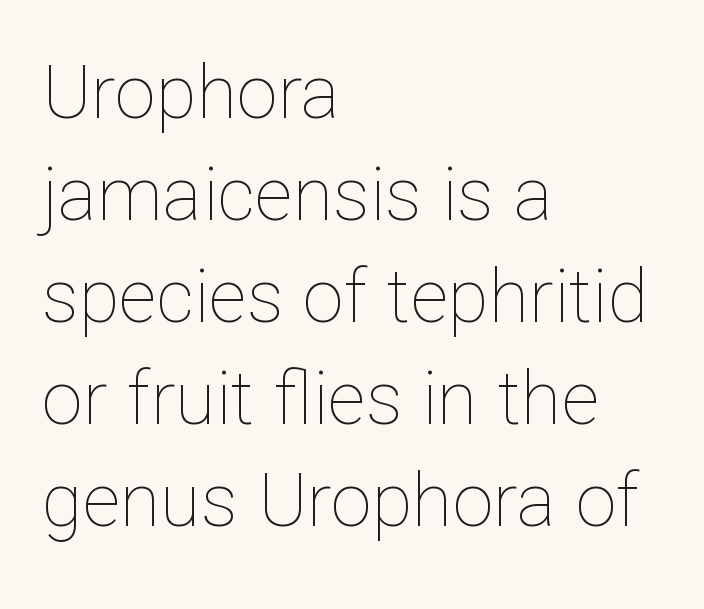
Quick note: not italic, upright. If you drew a ruler down the left edge, every line would touch it. Lines of text with bare space underneath. These lines sit exactly where default settings would place them. Glyph-to-glyph distance matches everyday printed text.
